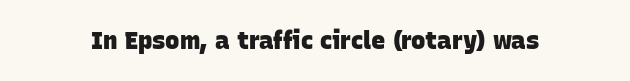
{"bold": "yes", "underline": "no", "letter_spacing": "normal", "letter_spacing_em": 0.0, "glyph_px": 24}
